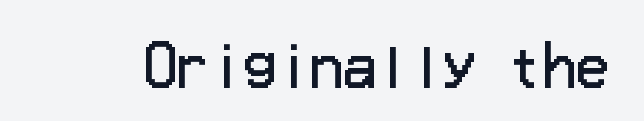
The strokes carry an ordinary text weight at most. The type family on display is of the sans-serif kind. Nobody touched the tracking dial on this one. Every stem runs plumb, perpendicular to the baseline.
